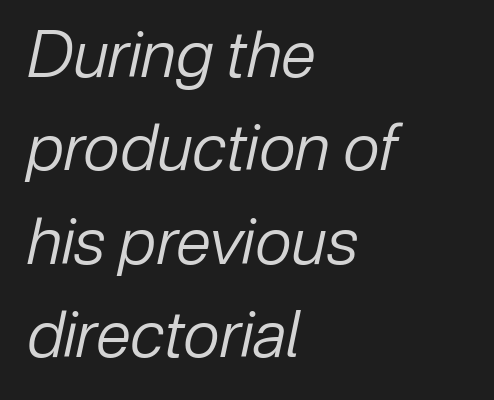
Q: Is the text bold? A: No.
Q: Is the text italic (slanted)? A: Yes, it leans right by about 12 degrees.
Q: Is the text underlined? A: No.
Q: How is the paragraph aligned? A: Left-aligned.
Q: Is the spacing between letters normal or unusually wide? A: Normal.
Q: Is the spacing between lines tight, normal or loose? A: Normal.
Q: Width (condensed, normal, or wide)? A: Normal.
Q: Stroke contrast? A: Low.
Q: x-height? A: Medium.
Q: Monospaced? A: No.
